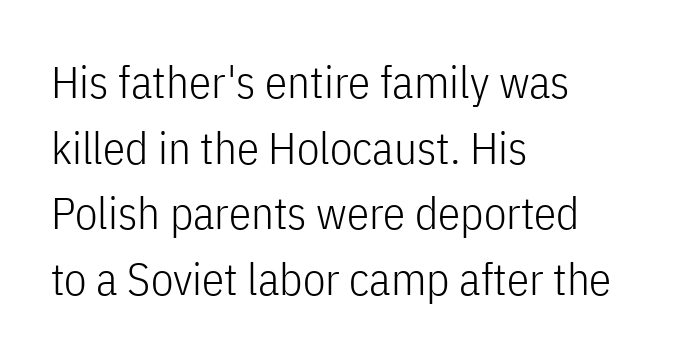
Q: Is the text bold? A: No.
Q: Is the text italic (slanted)? A: No, it is upright.
Q: Is the typeface a serif or a sans-serif typeface? A: Sans-serif.
Q: Is the text underlined? A: No.
Q: How is the paragraph aligned? A: Left-aligned.
Q: Is the spacing between letters normal or unusually wide? A: Normal.
Q: Is the spacing between lines tight, normal or loose? A: Normal.
Q: Width (condensed, normal, or wide)? A: Condensed.
Q: Stroke contrast? A: Low.
Q: x-height? A: Medium.
Q: Monospaced? A: No.
